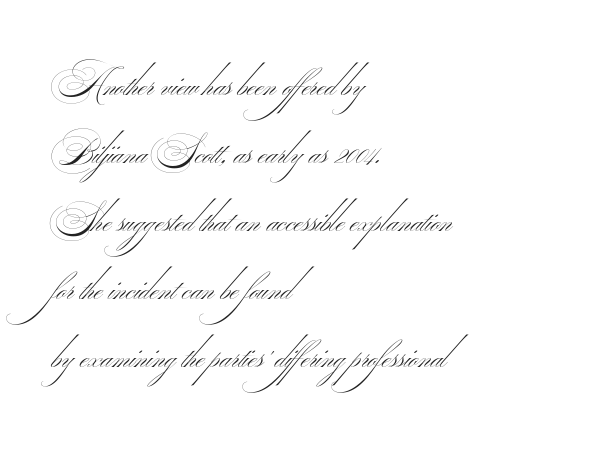
Q: Is the text bold? A: No.
Q: Is the typeface a serif or a sans-serif typeface? A: Sans-serif.
Q: Is the text underlined? A: No.
Q: How is the paragraph aligned? A: Left-aligned.
Q: Is the spacing between letters normal or unusually wide? A: Normal.
Q: Width (condensed, normal, or wide)? A: Wide.
Q: Stroke contrast? A: Medium.
Q: Monospaced? A: No.
